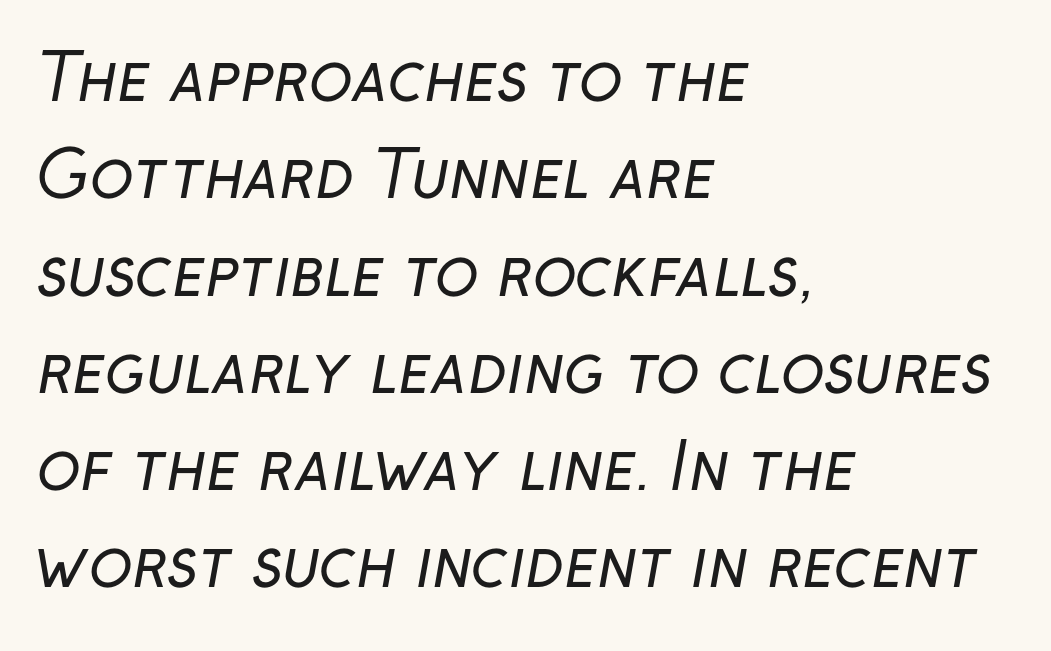
The image shows 64 px regular-weight sans-serif type; set left-aligned, normal line spacing (1.52x), normal letter spacing, not underlined; low stroke contrast and a medium x-height.
